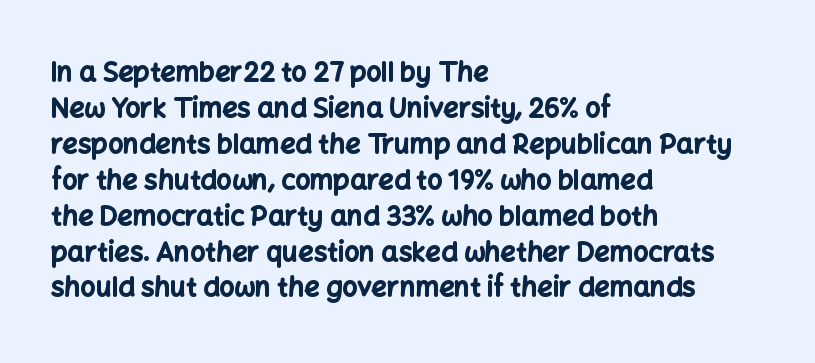
Q: Is the text bold? A: Yes.
Q: Is the text italic (slanted)? A: No, it is upright.
Q: Is the text underlined? A: No.
Q: How is the paragraph aligned? A: Left-aligned.
Q: Is the spacing between letters normal or unusually wide? A: Normal.
Q: Is the spacing between lines tight, normal or loose? A: Normal.
